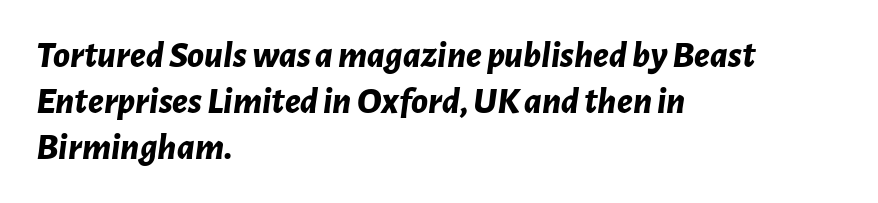
Look at the tracking — it's just the regular setting, nothing added. Line starts are locked; line ends wander. The letters are slanted; this is an italic face. The face used here is proportionally spaced, like ordinary book or web type.
